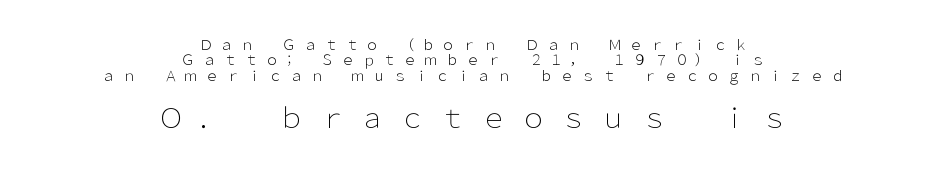
{"italic": "no", "bold": "no", "underline": "no", "align": "center", "line_spacing": "tight", "line_spacing_ratio": 1.09, "letter_spacing": "wide", "letter_spacing_em": 0.49, "larger_block": "second", "size_ratio": 1.93, "glyph_px": 27}
